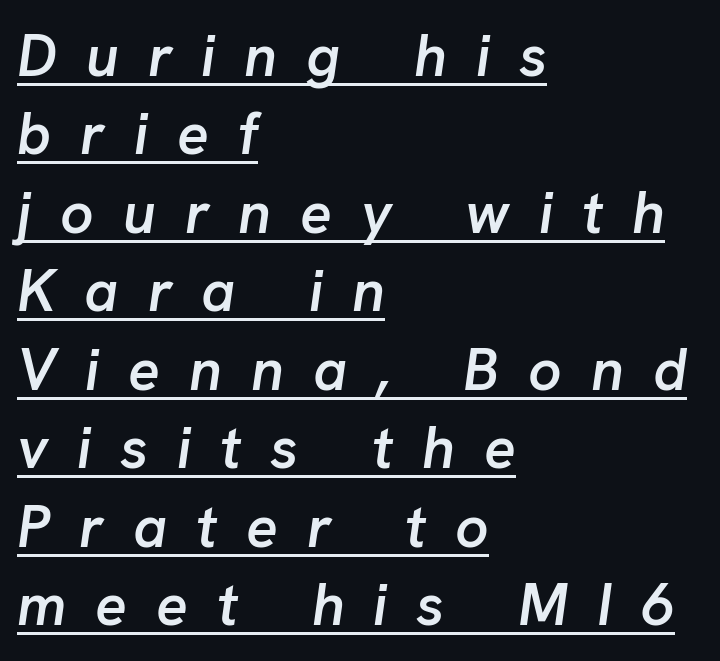
The image shows 59 px semibold type, italic (leaning right); set left-aligned, normal line spacing (1.33x), unusually wide letter spacing (+0.49 em), underlined; low stroke contrast and a medium x-height.
